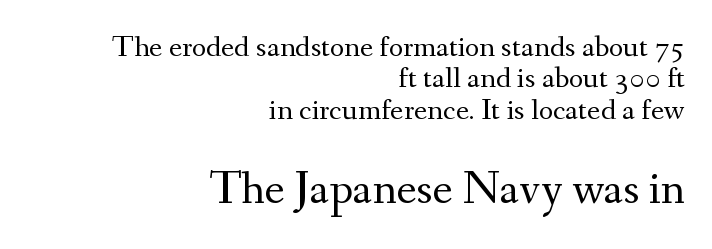
Q: Is the text bold? A: No.
Q: Is the text italic (slanted)? A: No, it is upright.
Q: Is the typeface a serif or a sans-serif typeface? A: Serif.
Q: Is the text underlined? A: No.
Q: How is the paragraph aligned? A: Right-aligned.
Q: Is the spacing between letters normal or unusually wide? A: Normal.
Q: Is the spacing between lines tight, normal or loose? A: Tight.
Q: Which block of text is set in a larger size, the first (top) or the second (bottom)? A: The second (bottom) one.
Q: Width (condensed, normal, or wide)? A: Normal.
Q: Stroke contrast? A: Medium.
Q: x-height? A: Small.
Q: Monospaced? A: No.
